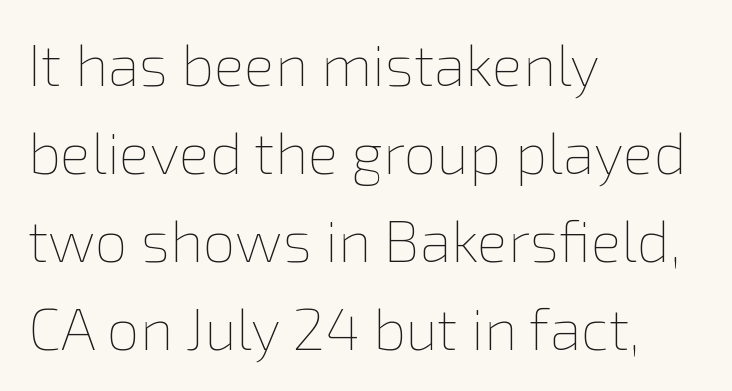
Every row of glyphs begins at an identical x-position on the left. Notice how descenders clear the ascenders below comfortably — that's standard leading. The typesetting does not lean heavy: it is not bold. The string is rendered with underlining switched off. Do the characters align in a grid? No, the font is proportional. It's the straight-up-and-down kind of type.
